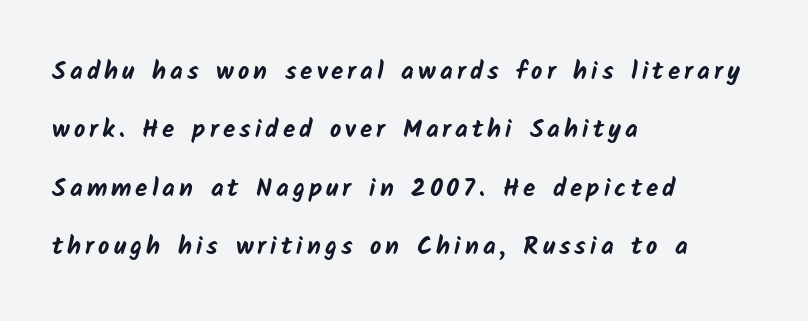
Q: Is the text bold? A: Yes.
Q: Is the text underlined? A: No.
Q: How is the paragraph aligned? A: Left-aligned.
Q: Is the spacing between lines tight, normal or loose? A: Loose.
